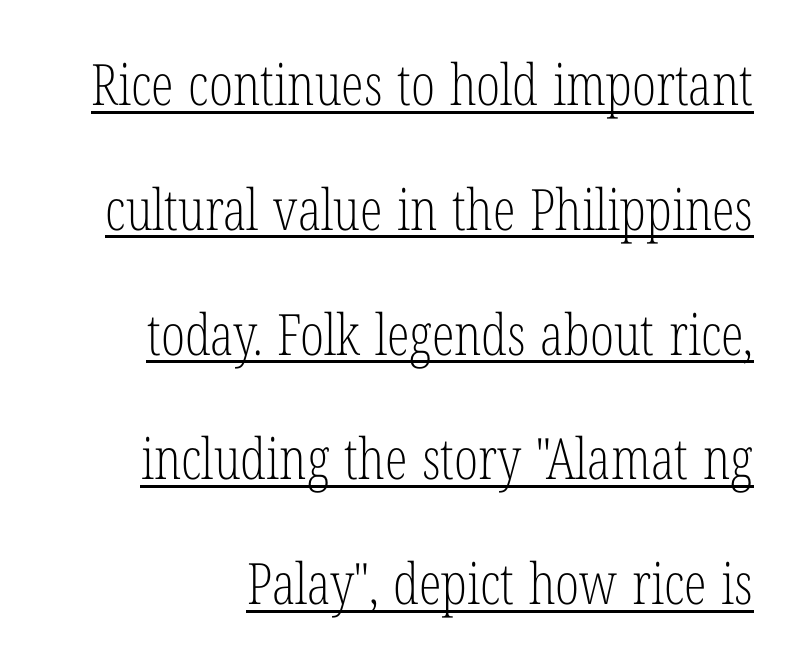
Q: Is the text bold? A: No.
Q: Is the text italic (slanted)? A: No, it is upright.
Q: Is the typeface a serif or a sans-serif typeface? A: Serif.
Q: Is the text underlined? A: Yes.
Q: Is the spacing between letters normal or unusually wide? A: Normal.
Q: Is the spacing between lines tight, normal or loose? A: Loose.
Q: Width (condensed, normal, or wide)? A: Condensed.
Q: Stroke contrast? A: Low.
Q: x-height? A: Medium.
Q: Monospaced? A: No.
